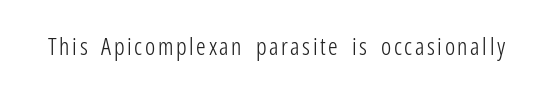
{"italic": "no", "bold": "no", "underline": "no", "glyph_px": 24}
